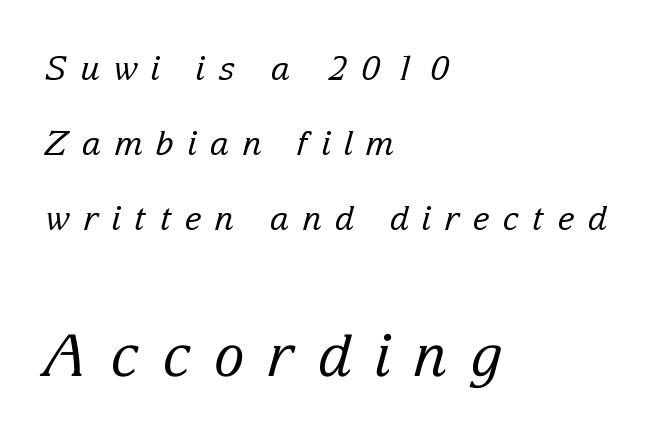
Q: Is the text bold? A: No.
Q: Is the text italic (slanted)? A: Yes, it leans right by about 15 degrees.
Q: Is the typeface a serif or a sans-serif typeface? A: Serif.
Q: Is the text underlined? A: No.
Q: How is the paragraph aligned? A: Left-aligned.
Q: Is the spacing between letters normal or unusually wide? A: Unusually wide.
Q: Is the spacing between lines tight, normal or loose? A: Loose.
Q: Which block of text is set in a larger size, the first (top) or the second (bottom)? A: The second (bottom) one.
Q: Width (condensed, normal, or wide)? A: Normal.
Q: Stroke contrast? A: Low.
Q: x-height? A: Medium.
Q: Monospaced? A: No.
